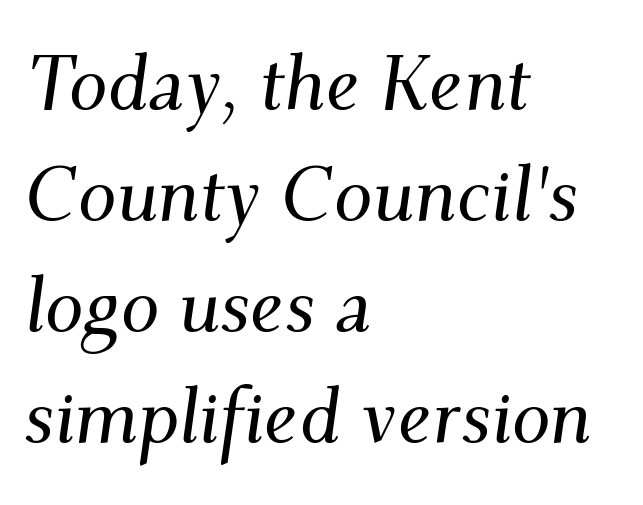
{"serif": "yes", "italic": "yes", "lean": "right", "slant_degrees": 9, "width": "normal", "stroke_contrast": "medium", "x_height": "small", "monospaced": "no", "underline": "no", "align": "left", "line_spacing": "normal", "line_spacing_ratio": 1.44, "letter_spacing": "normal", "letter_spacing_em": 0.0, "glyph_px": 77}
